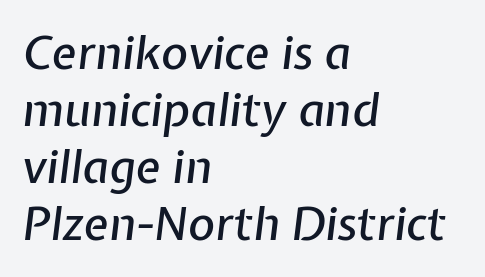
Note the varied advance widths — an 'i' is clearly narrower than an 'm'. Does the copy run flush right? No — it runs flush left. The area under the type is left untouched. The face used here has a pronounced slope to its letters. Between one letter and the next there's only the usual sliver of space.
